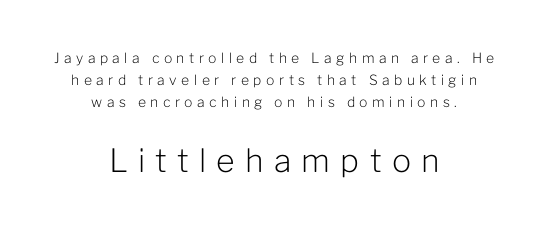
Weight: in the light-to-regular range. Think of a printed novel: that variable character pitch is what you see here. Visually, the bottom section dominates because its glyphs are scaled up. Students, note that the glyphs here are deliberately spaced far apart.
